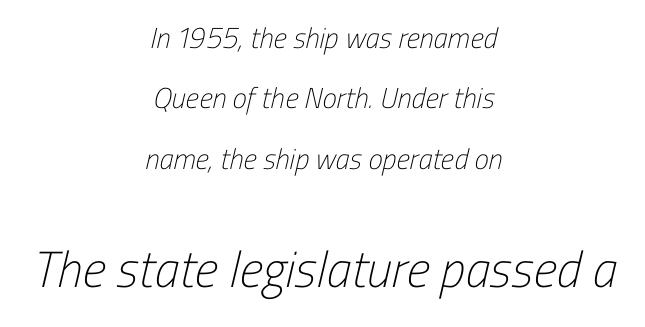
{"serif": "no", "bold": "no", "weight": "light", "width": "condensed", "stroke_contrast": "low", "x_height": "medium", "monospaced": "no", "underline": "no", "align": "center", "line_spacing": "loose", "line_spacing_ratio": 2.08, "letter_spacing": "normal", "letter_spacing_em": 0.0, "larger_block": "second", "size_ratio": 1.76, "glyph_px": 51}
